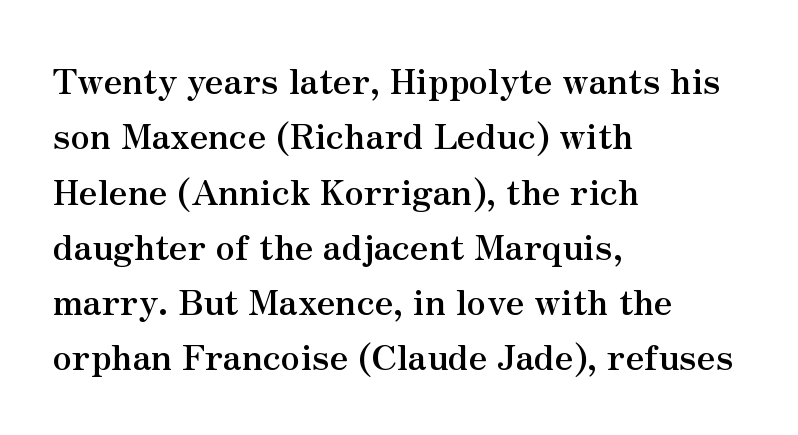
This is serif lettering, the kind often seen in printed books. Stroke thickness is high; the sample reads as a true bold. Looks like regular typesetting: each glyph gets only the width it needs. The font's upright variant was chosen for this text.
